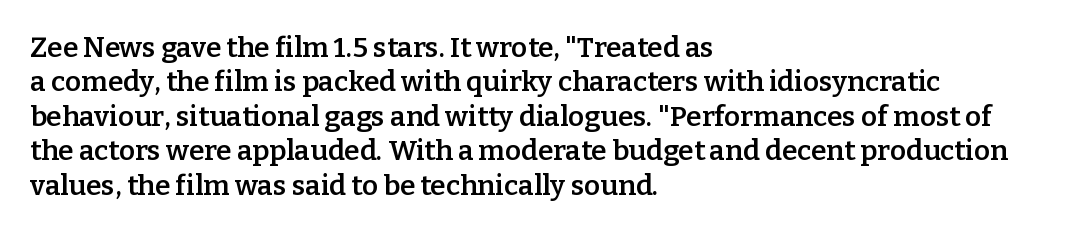
This sample uses an upright cut, with every glyph sitting square on the baseline. Nobody touched the tracking dial on this one. Visually the block forms a straight wall on the left and a jagged coastline on the right. Serifs: yes, visible at the terminals of the letterforms. The foot of each line stays bare and open. These words are printed semibold, heavier than regular yet not bold.
